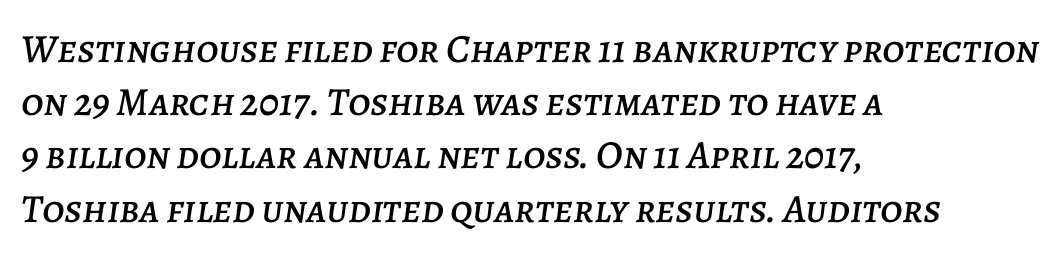
Quick note: interline space is typical. Character widths vary here, with narrow letters taking less room than wide ones. Students, note that the glyphs here touch the page at normal intervals. The lines are quadded left. The specimen reads as italic at a glance.
